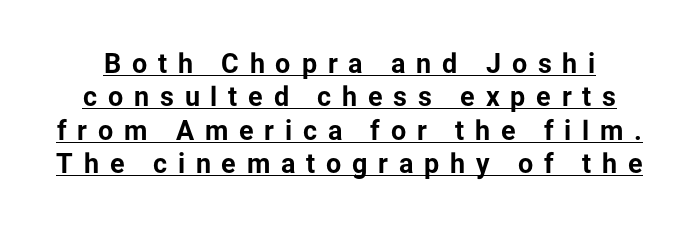
A baseline rule has been typeset under these characters. A roman cut, with each character standing at attention. Characters follow at a spacing far wider than the type designer built in. In terms of weight, the rendering is a true, heavy bold.
